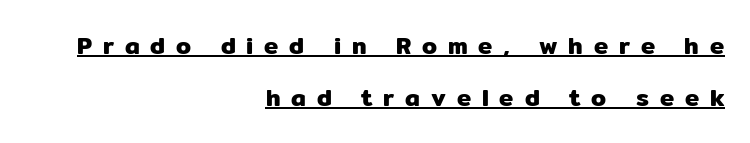
The image shows 24 px text type, upright; set right-aligned, loose line spacing (2.15x), unusually wide letter spacing (+0.45 em), underlined.
